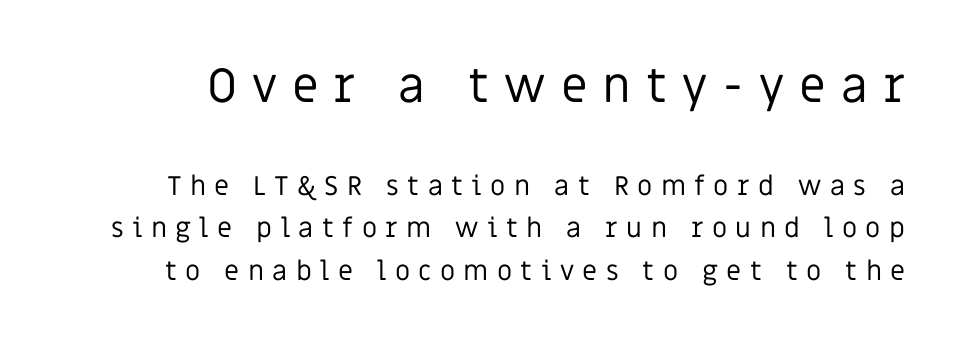
{"serif": "no", "italic": "no", "bold": "no", "weight": "regular", "width": "normal", "stroke_contrast": "low", "x_height": "large", "monospaced": "no", "underline": "no", "line_spacing": "normal", "line_spacing_ratio": 1.56, "letter_spacing": "wide", "letter_spacing_em": 0.31, "larger_block": "first", "size_ratio": 1.78, "glyph_px": 48}
